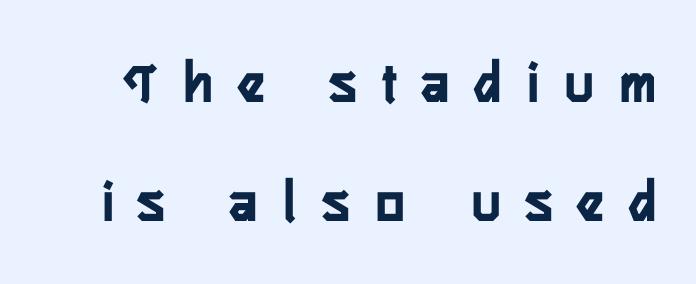
These lines were composed using upright roman letters. On the weight axis this lands at bold, roughly 700. The letters carry no serifs — their stems end cleanly without finishing strokes. The rendering uses natural spacing where letterforms have individual widths.
